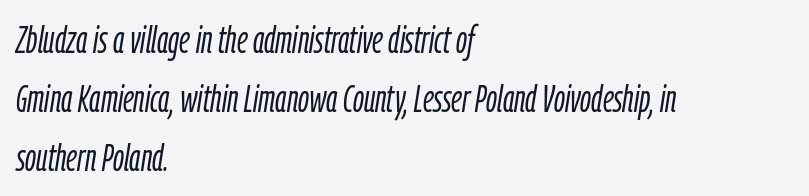
The image shows 38 px light, condensed type, italic (leaning right); set left-aligned, normal line spacing (1.55x), normal letter spacing, not underlined; low stroke contrast and a medium x-height.
